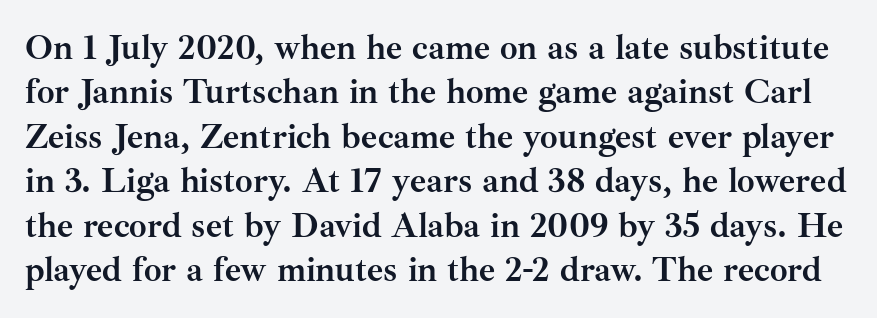
{"serif": "yes", "italic": "no", "bold": "yes", "weight": "semibold", "width": "normal", "stroke_contrast": "medium", "x_height": "small", "monospaced": "no", "underline": "no", "line_spacing": "normal", "line_spacing_ratio": 1.27, "letter_spacing": "normal", "letter_spacing_em": 0.0, "glyph_px": 35}
